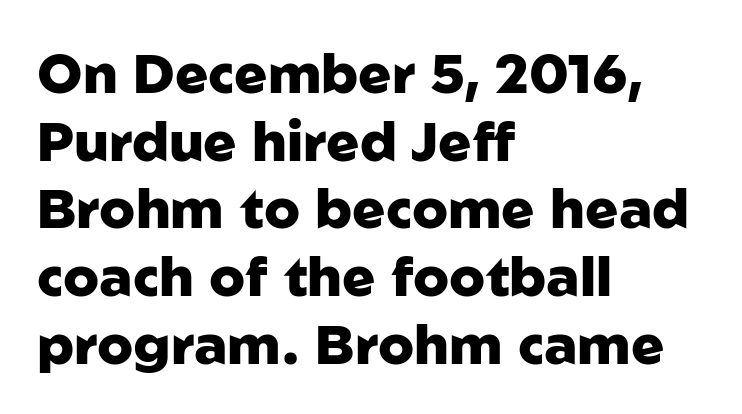
The image shows 55 px heavy sans-serif type, upright; set left-aligned, line spacing 1.23x, normal letter spacing, not underlined; low stroke contrast and a medium x-height.
